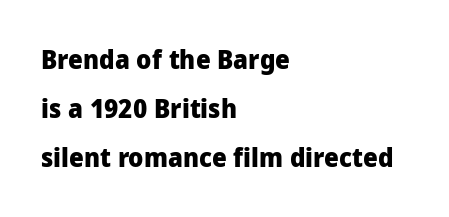
Q: Is the text bold? A: Yes.
Q: Is the text italic (slanted)? A: No, it is upright.
Q: Is the text underlined? A: No.
Q: How is the paragraph aligned? A: Left-aligned.
Q: Is the spacing between letters normal or unusually wide? A: Normal.
